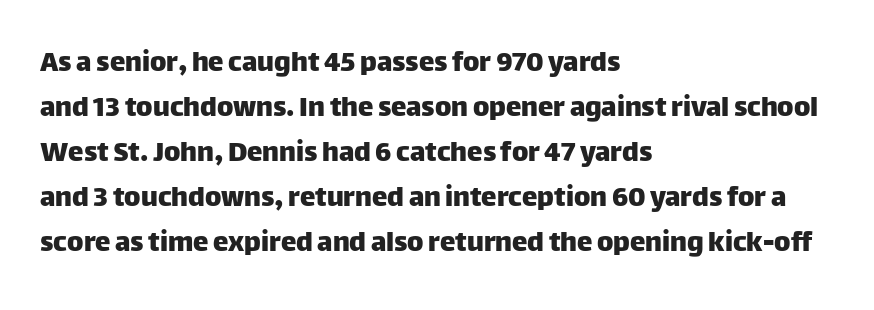
{"serif": "no", "italic": "no", "width": "normal", "stroke_contrast": "low", "x_height": "large", "monospaced": "no", "underline": "no", "align": "left", "line_spacing": "normal", "line_spacing_ratio": 1.45, "letter_spacing": "normal", "letter_spacing_em": 0.0, "glyph_px": 31}
